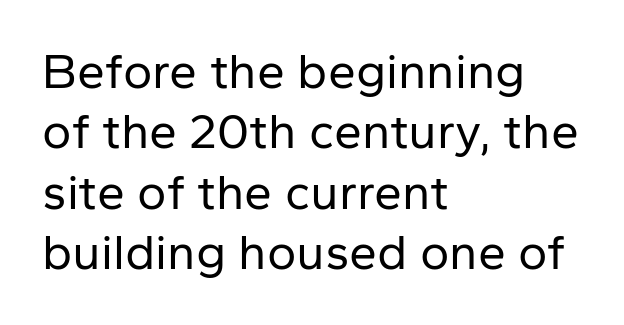
Q: Is the text bold? A: No.
Q: Is the text italic (slanted)? A: No, it is upright.
Q: Is the typeface a serif or a sans-serif typeface? A: Sans-serif.
Q: Is the text underlined? A: No.
Q: How is the paragraph aligned? A: Left-aligned.
Q: Is the spacing between letters normal or unusually wide? A: Normal.
Q: Width (condensed, normal, or wide)? A: Normal.
Q: Stroke contrast? A: Low.
Q: x-height? A: Medium.
Q: Monospaced? A: No.
